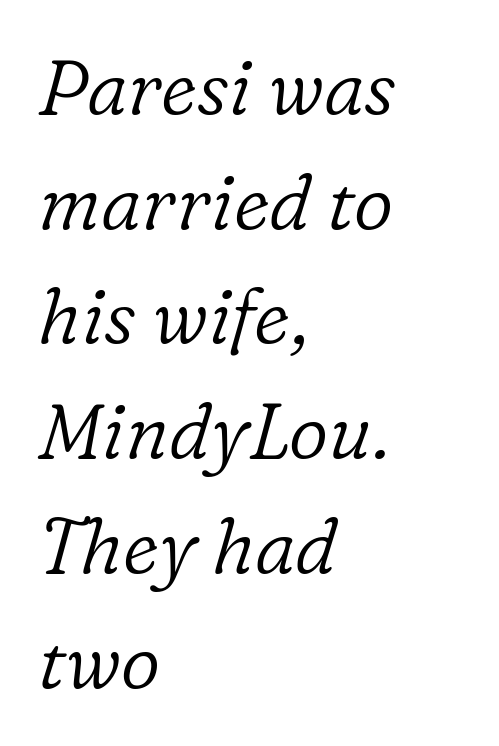
{"serif": "yes", "italic": "yes", "lean": "right", "slant_degrees": 16, "bold": "no", "weight": "light", "width": "normal", "stroke_contrast": "low", "x_height": "medium", "monospaced": "no", "underline": "no", "align": "left", "line_spacing": "normal", "line_spacing_ratio": 1.49, "letter_spacing": "normal", "letter_spacing_em": 0.0, "glyph_px": 77}
